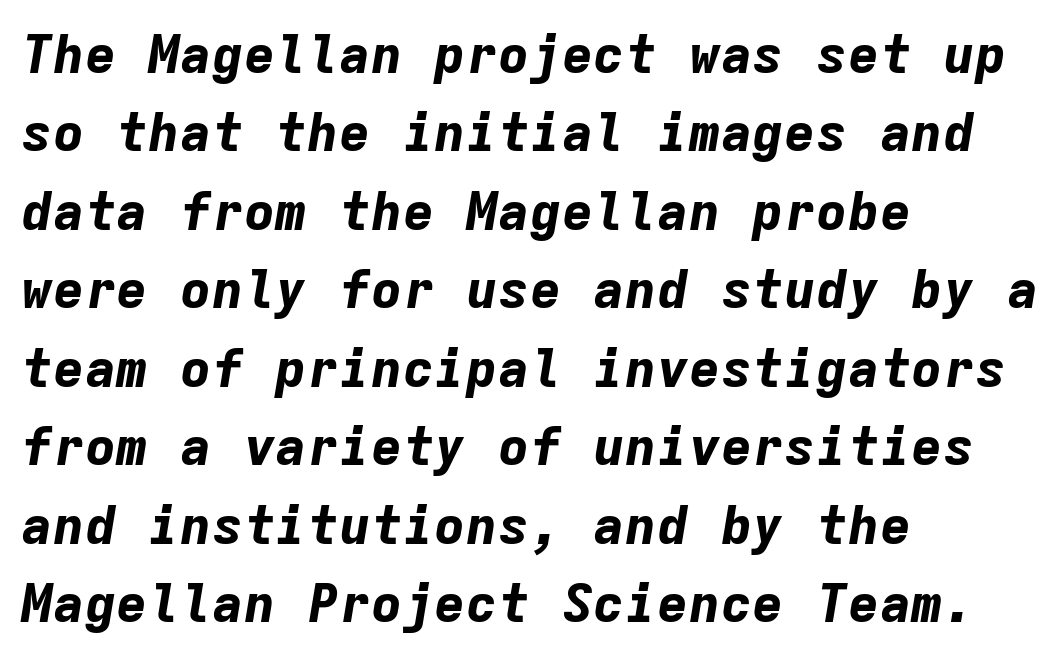
The image shows 53 px bold type, italic (leaning right), monospaced; set left-aligned, normal line spacing (1.48x), normal letter spacing, not underlined; low stroke contrast and a medium x-height.
